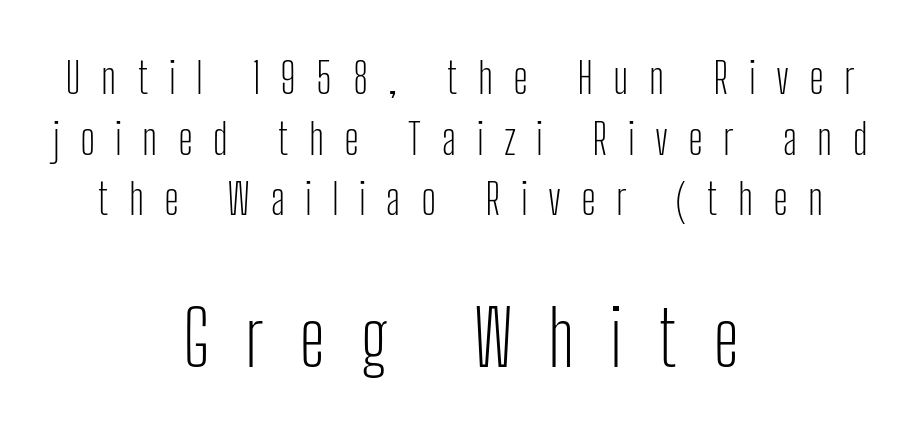
The image shows 75 px light, condensed sans-serif type, upright; set centered, normal line spacing (1.41x), unusually wide letter spacing (+0.47 em), not underlined; the second (bottom) block is 1.74x larger; low stroke contrast and a medium x-height.
